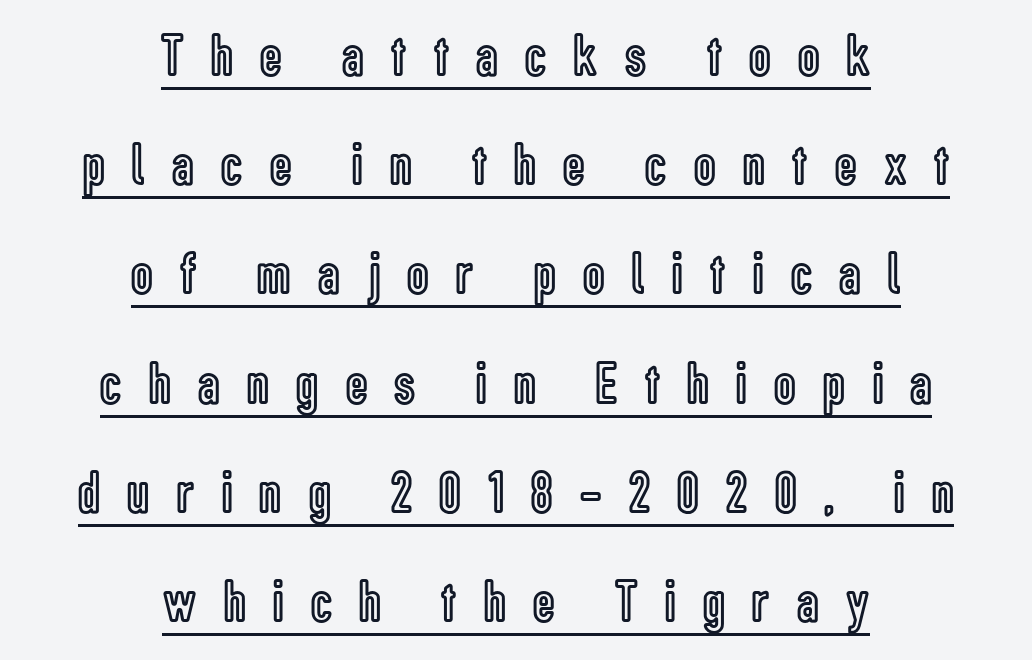
The image shows 60 px condensed type, upright; set centered, line spacing 1.82x, unusually wide letter spacing (+0.46 em), underlined; a medium x-height.
